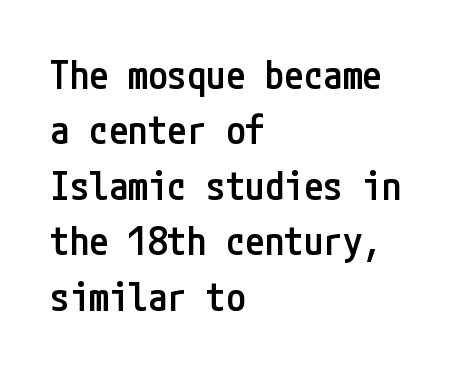
The image shows 39 px semibold, condensed sans-serif type, upright; set left-aligned, normal line spacing (1.42x), normal letter spacing, not underlined; low stroke contrast and a medium x-height.
